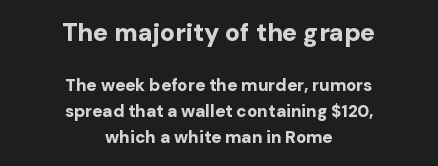
Q: Is the text bold? A: Yes.
Q: Is the text italic (slanted)? A: No, it is upright.
Q: Is the text underlined? A: No.
Q: How is the paragraph aligned? A: Centered.
Q: Is the spacing between letters normal or unusually wide? A: Normal.
Q: Is the spacing between lines tight, normal or loose? A: Normal.
Q: Which block of text is set in a larger size, the first (top) or the second (bottom)? A: The first (top) one.
